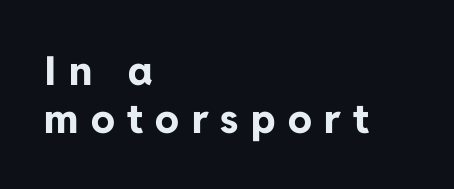
Q: Is the text bold? A: Yes.
Q: Is the text italic (slanted)? A: No, it is upright.
Q: Is the typeface a serif or a sans-serif typeface? A: Sans-serif.
Q: Is the text underlined? A: No.
Q: How is the paragraph aligned? A: Left-aligned.
Q: Is the spacing between letters normal or unusually wide? A: Unusually wide.
Q: Width (condensed, normal, or wide)? A: Normal.
Q: Stroke contrast? A: Low.
Q: x-height? A: Medium.
Q: Monospaced? A: No.
